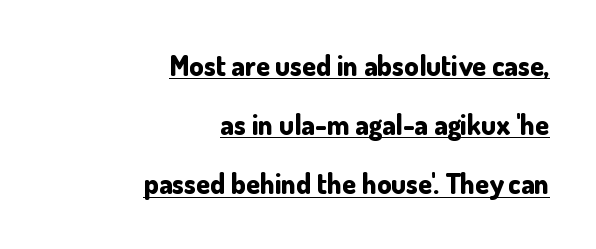
Q: Is the text bold? A: Yes.
Q: Is the text italic (slanted)? A: No, it is upright.
Q: Is the typeface a serif or a sans-serif typeface? A: Sans-serif.
Q: Is the text underlined? A: Yes.
Q: How is the paragraph aligned? A: Right-aligned.
Q: Is the spacing between letters normal or unusually wide? A: Normal.
Q: Is the spacing between lines tight, normal or loose? A: Loose.
Q: Width (condensed, normal, or wide)? A: Normal.
Q: Stroke contrast? A: Low.
Q: x-height? A: Small.
Q: Monospaced? A: No.
